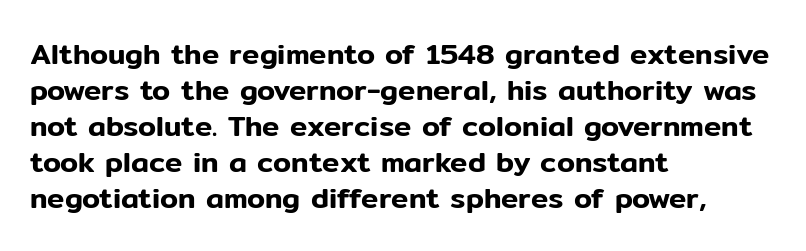
{"serif": "no", "italic": "no", "width": "normal", "stroke_contrast": "low", "x_height": "medium", "monospaced": "no", "underline": "no", "align": "left", "line_spacing_ratio": 1.24, "letter_spacing": "normal", "letter_spacing_em": 0.0, "glyph_px": 29}
